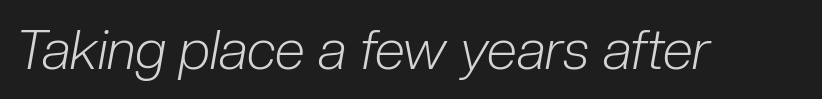
Q: Is the text bold? A: No.
Q: Is the text italic (slanted)? A: Yes, it leans right by about 10 degrees.
Q: Is the text underlined? A: No.
Q: Is the spacing between letters normal or unusually wide? A: Normal.
Q: Width (condensed, normal, or wide)? A: Condensed.
Q: Stroke contrast? A: Low.
Q: x-height? A: Medium.
Q: Monospaced? A: No.
